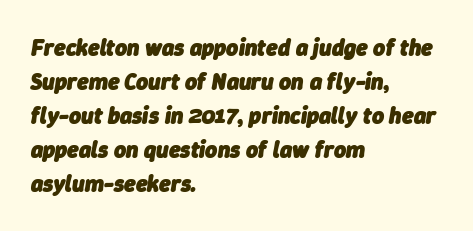
The image shows 23 px bold type, italic (leaning right); set left-aligned, normal line spacing (1.48x), normal letter spacing, not underlined.
